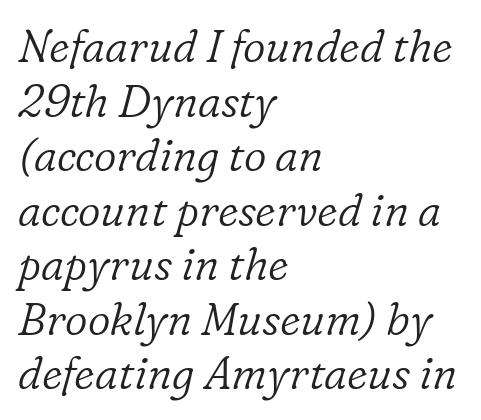
{"serif": "yes", "italic": "yes", "lean": "right", "slant_degrees": 16, "bold": "no", "weight": "light", "width": "normal", "stroke_contrast": "low", "x_height": "medium", "monospaced": "no", "underline": "no", "align": "left", "line_spacing_ratio": 1.24, "letter_spacing": "normal", "letter_spacing_em": 0.0, "glyph_px": 44}
